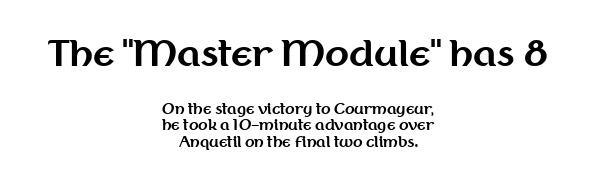
The image shows 35 px bold sans-serif type, upright; set centered, line spacing 1.17x, normal letter spacing, not underlined; the first (top) block is 2.5x larger; medium stroke contrast and a medium x-height.
